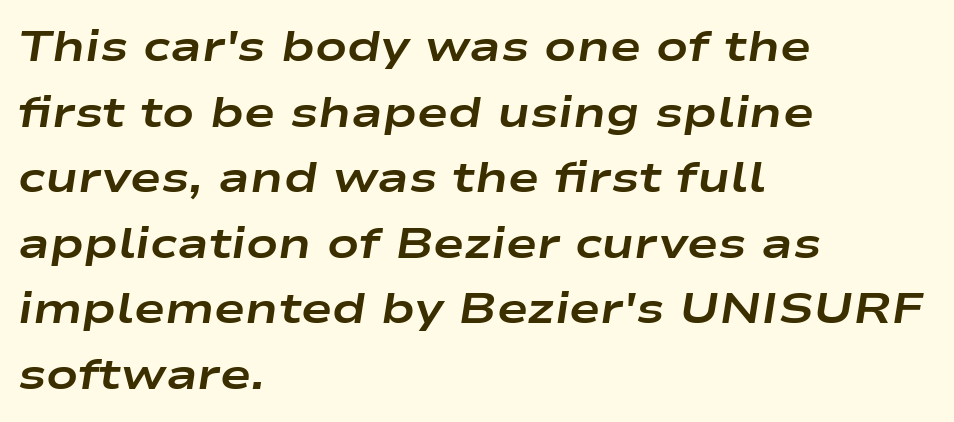
The image shows 42 px bold, wide type, italic (leaning right); set left-aligned, normal line spacing (1.56x), normal letter spacing, not underlined; low stroke contrast and a medium x-height.
